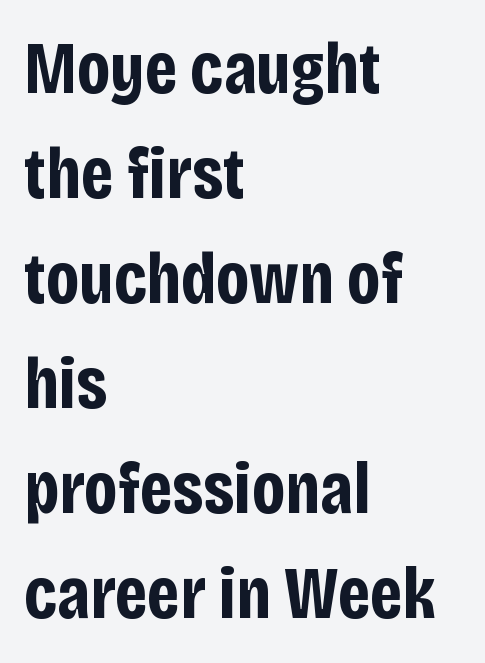
{"serif": "no", "italic": "no", "bold": "yes", "weight": "bold", "width": "condensed", "stroke_contrast": "low", "x_height": "large", "monospaced": "no", "underline": "no", "align": "left", "line_spacing": "normal", "line_spacing_ratio": 1.42, "letter_spacing": "normal", "letter_spacing_em": 0.0, "glyph_px": 74}
